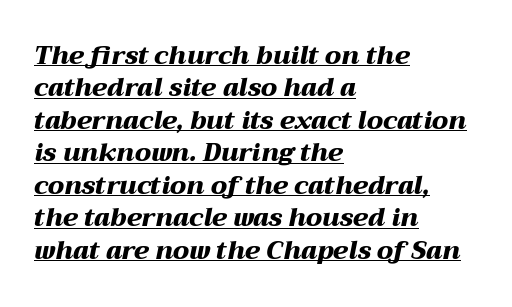
Q: Is the text bold? A: Yes.
Q: Is the text italic (slanted)? A: Yes, it leans right by about 12 degrees.
Q: Is the text underlined? A: Yes.
Q: How is the paragraph aligned? A: Left-aligned.
Q: Is the spacing between letters normal or unusually wide? A: Normal.
Q: Is the spacing between lines tight, normal or loose? A: Normal.
